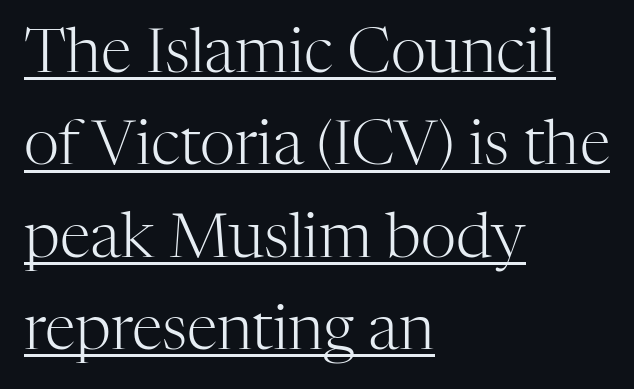
The image shows 62 px light serif type, upright; set left-aligned, normal line spacing (1.49x), normal letter spacing, underlined; high stroke contrast and a medium x-height.
